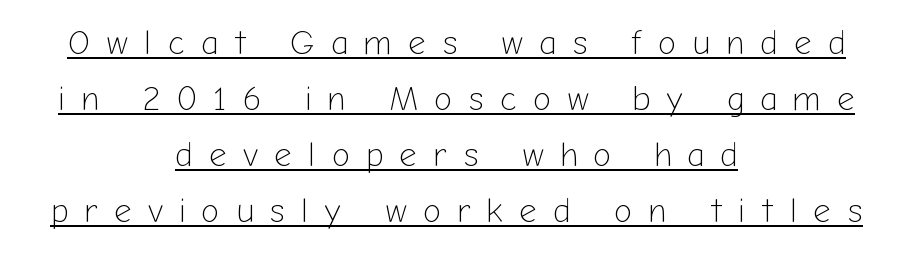
Q: Is the text bold? A: No.
Q: Is the text italic (slanted)? A: No, it is upright.
Q: Is the typeface a serif or a sans-serif typeface? A: Sans-serif.
Q: Is the text underlined? A: Yes.
Q: How is the paragraph aligned? A: Centered.
Q: Is the spacing between letters normal or unusually wide? A: Unusually wide.
Q: Is the spacing between lines tight, normal or loose? A: Normal.
Q: Width (condensed, normal, or wide)? A: Normal.
Q: Stroke contrast? A: Low.
Q: x-height? A: Medium.
Q: Monospaced? A: No.
